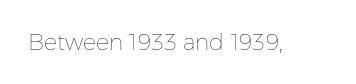
The space directly below the letters is spotless. Quick note: not italic, upright. The line texture is even and compact thanks to regular tracking. These glyphs show unthickened strokes, regular width or finer.
